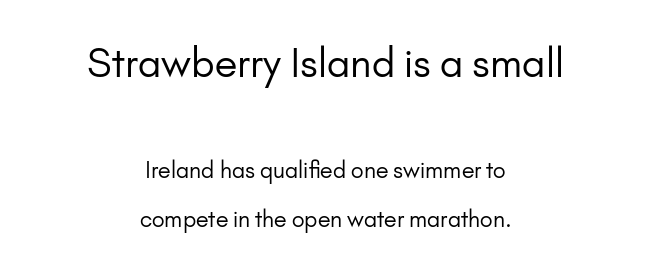
Q: Is the text bold? A: No.
Q: Is the text italic (slanted)? A: No, it is upright.
Q: Is the typeface a serif or a sans-serif typeface? A: Sans-serif.
Q: Is the text underlined? A: No.
Q: How is the paragraph aligned? A: Centered.
Q: Is the spacing between letters normal or unusually wide? A: Normal.
Q: Is the spacing between lines tight, normal or loose? A: Loose.
Q: Which block of text is set in a larger size, the first (top) or the second (bottom)? A: The first (top) one.
Q: Width (condensed, normal, or wide)? A: Normal.
Q: Stroke contrast? A: Low.
Q: x-height? A: Small.
Q: Monospaced? A: No.
